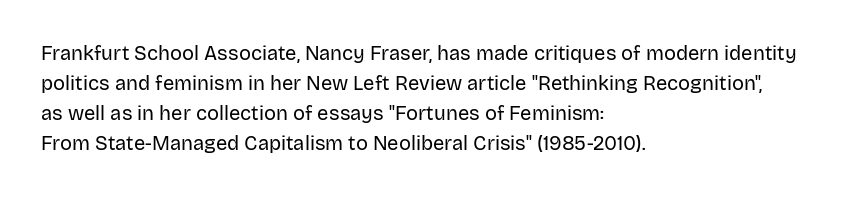
The image shows 20 px text type, upright; set left-aligned, normal line spacing (1.5x), normal letter spacing, not underlined.
